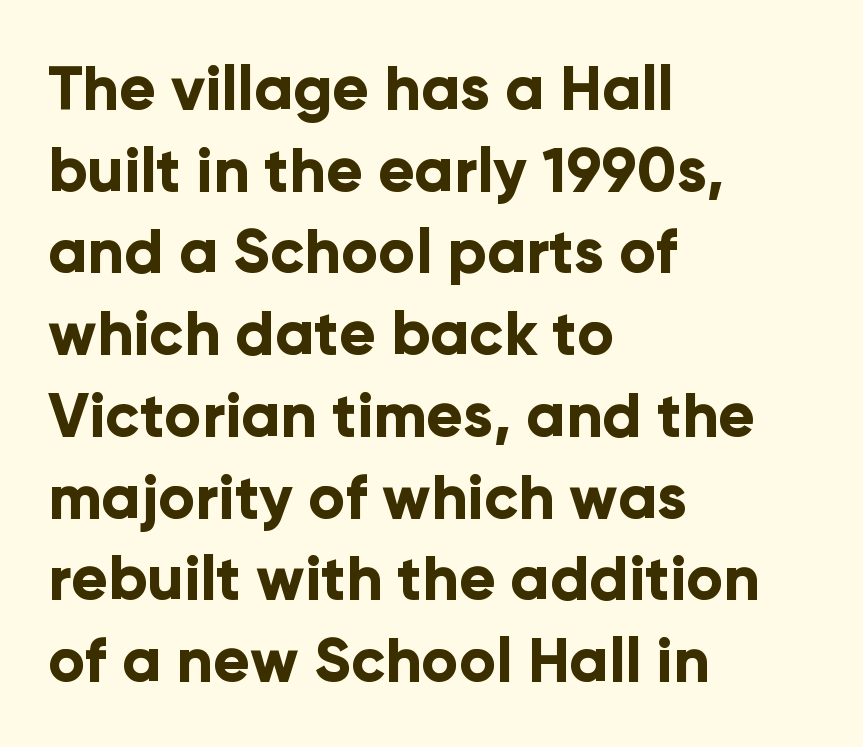
Proportional: the letters do not fall into vertical columns. Posture: straight, roman, zero tilt. The strokes are fattened all the way to bold. Teacher's note: observe the even left margin — that is flush-left alignment.
